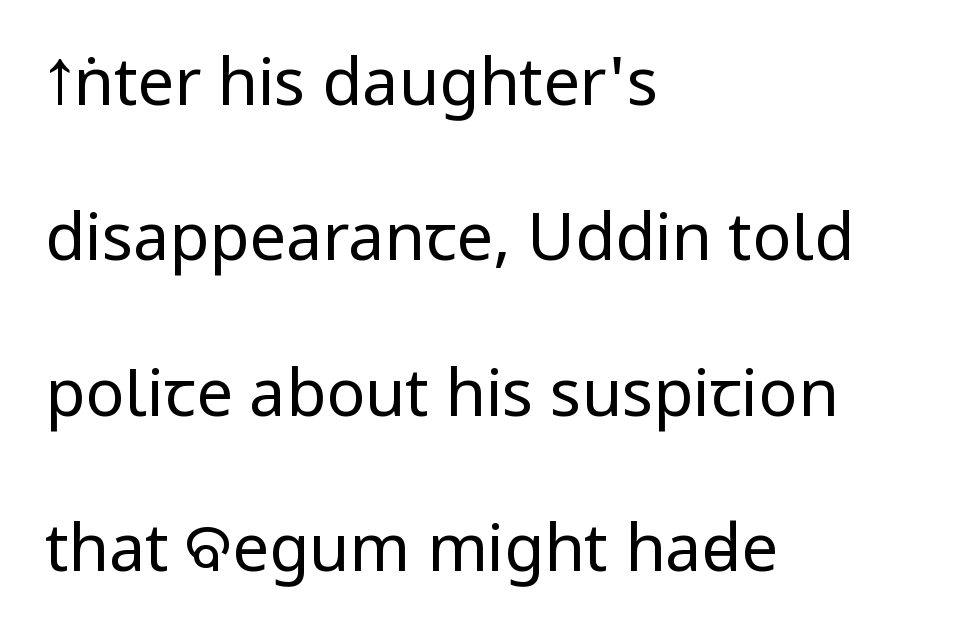
In terms of posture, this sample is upright. Observe the absence of serifs on each vertical stroke in this sample. Airy leading. The foot of each line stays bare and open.
